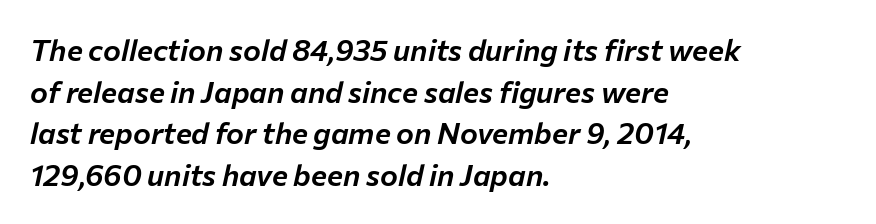
Regarding leading, the lines here are spaced in the standard way. Beneath every word, the page is bare. Tall strokes in this sample are angled rather than plumb. Looks like regular typesetting: each glyph gets only the width it needs.
